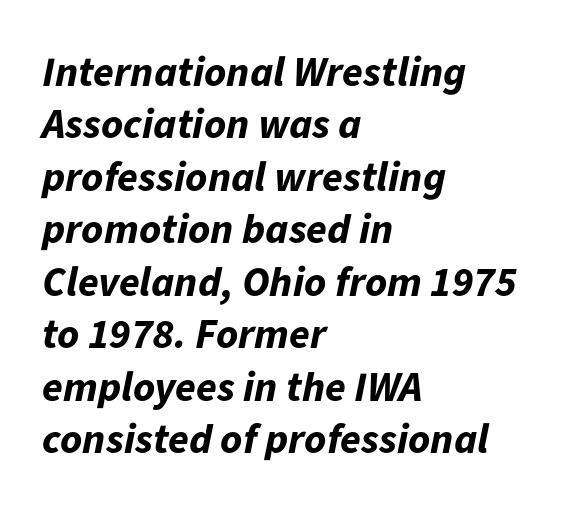
Q: Is the text bold? A: Yes.
Q: Is the text italic (slanted)? A: Yes, it leans right by about 11 degrees.
Q: Is the text underlined? A: No.
Q: How is the paragraph aligned? A: Left-aligned.
Q: Is the spacing between letters normal or unusually wide? A: Normal.
Q: Is the spacing between lines tight, normal or loose? A: Normal.
Q: Width (condensed, normal, or wide)? A: Normal.
Q: Stroke contrast? A: Low.
Q: x-height? A: Medium.
Q: Monospaced? A: No.
